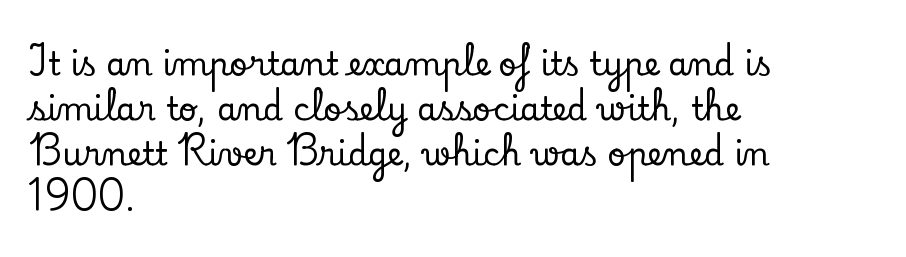
Nothing unusual about the tracking: characters are spaced as the font intends. Lines of text with bare space underneath. These lines are composed in type with serifs. Is there much room between lines? A standard amount, neither cramped nor airy. This sample has the flowing, uneven cadence of proportional lettering.
